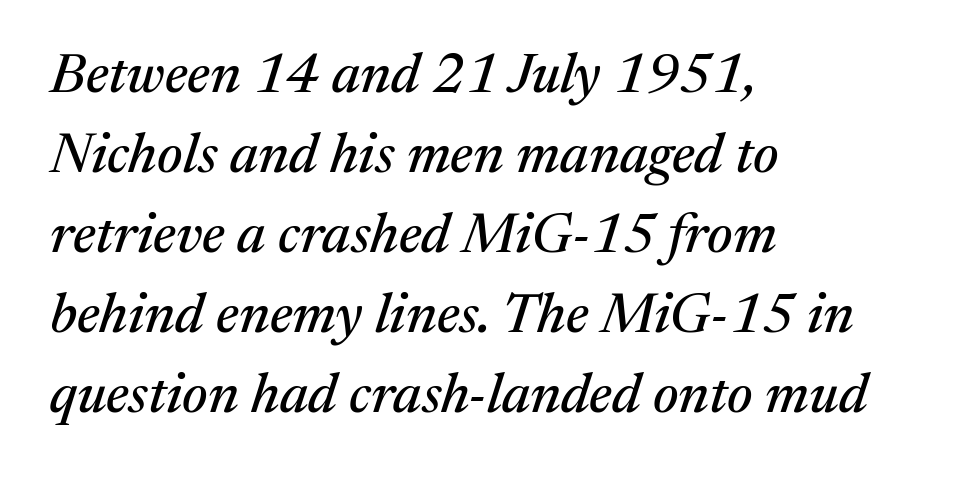
Q: Is the text italic (slanted)? A: Yes, it leans right by about 17 degrees.
Q: Is the typeface a serif or a sans-serif typeface? A: Serif.
Q: Is the text underlined? A: No.
Q: How is the paragraph aligned? A: Left-aligned.
Q: Is the spacing between letters normal or unusually wide? A: Normal.
Q: Is the spacing between lines tight, normal or loose? A: Normal.
Q: Width (condensed, normal, or wide)? A: Normal.
Q: Stroke contrast? A: Medium.
Q: x-height? A: Medium.
Q: Monospaced? A: No.
